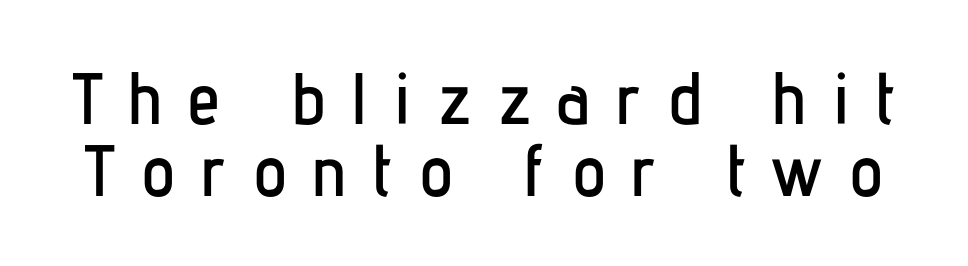
{"serif": "no", "italic": "no", "width": "condensed", "stroke_contrast": "low", "x_height": "medium", "monospaced": "no", "underline": "no", "line_spacing": "tight", "line_spacing_ratio": 0.98, "letter_spacing": "wide", "letter_spacing_em": 0.34, "glyph_px": 73}
